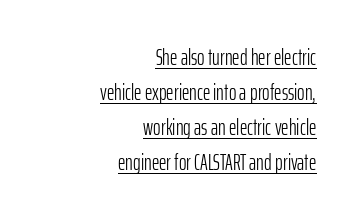
Caption: standard tracking, unaltered. The rendering uses a moderate line-height, typical for paragraphs. The rag falls on the left side of this text block. The letters stand upright; this is a roman face.
